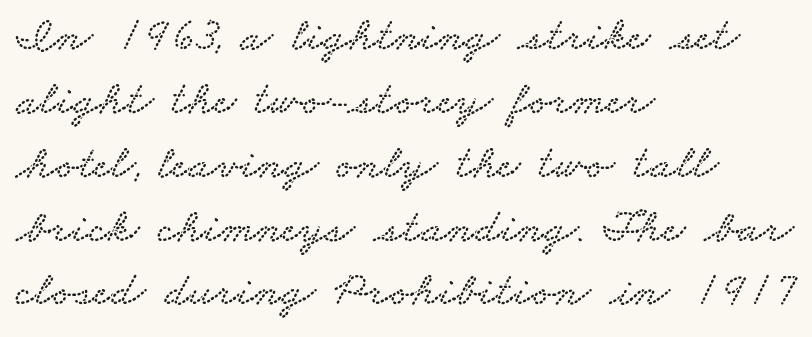
The rows are spaced the way most documents space them. The font family rendered here belongs to the serif group. The space beneath each line is pristine and unruled. Is this a fixed-width face? No — the glyphs have proportional, varying widths. Tracking here is standard; glyphs follow each other at the usual distance. The paragraph shown leans on its left margin.
